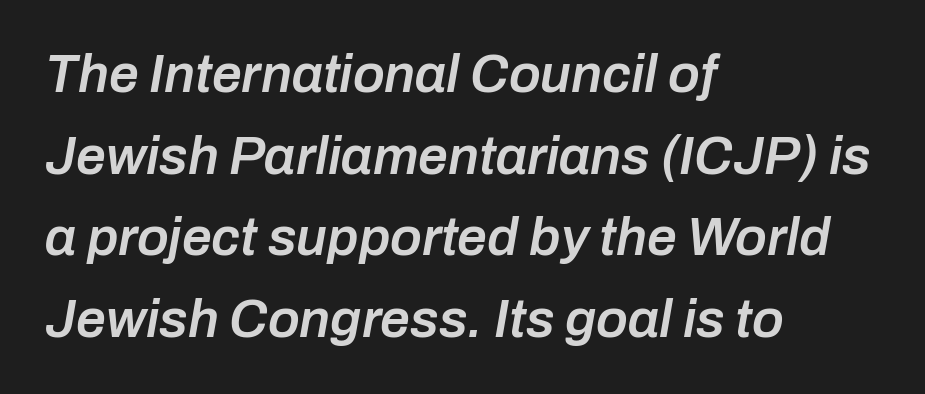
Check under the words: just untouched page. Students, observe: this is what conventionally led text looks like. The glyphs look as if they've been sheared to an angle. The rendering keeps characters at their native spacing. These lines carry some extra weight — a demibold, not a full bold.
